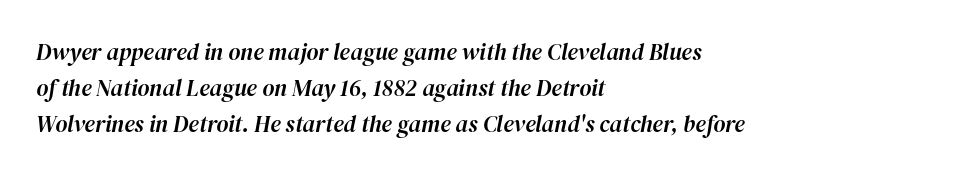
Q: Is the text italic (slanted)? A: Yes, it leans right by about 12 degrees.
Q: Is the text underlined? A: No.
Q: How is the paragraph aligned? A: Left-aligned.
Q: Is the spacing between letters normal or unusually wide? A: Normal.
Q: Is the spacing between lines tight, normal or loose? A: Normal.
